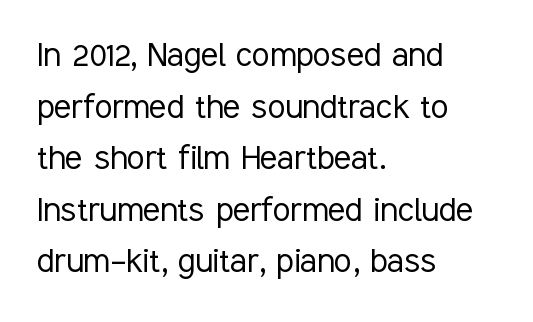
Q: Is the text bold? A: No.
Q: Is the text italic (slanted)? A: No, it is upright.
Q: Is the typeface a serif or a sans-serif typeface? A: Sans-serif.
Q: Is the text underlined? A: No.
Q: How is the paragraph aligned? A: Left-aligned.
Q: Is the spacing between letters normal or unusually wide? A: Normal.
Q: Is the spacing between lines tight, normal or loose? A: Normal.
Q: Width (condensed, normal, or wide)? A: Condensed.
Q: Stroke contrast? A: Low.
Q: x-height? A: Medium.
Q: Monospaced? A: No.
